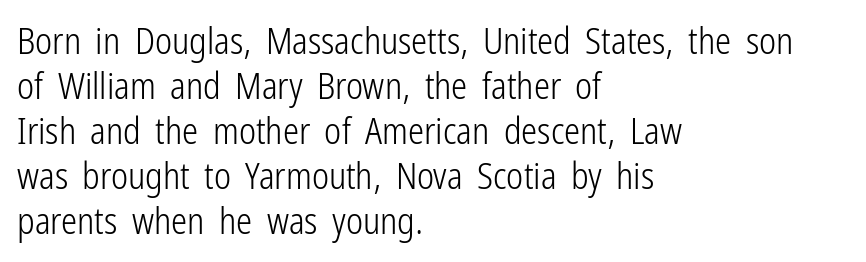
{"serif": "no", "italic": "no", "bold": "no", "weight": "light", "width": "condensed", "stroke_contrast": "low", "x_height": "medium", "monospaced": "no", "underline": "no", "align": "left", "line_spacing": "normal", "line_spacing_ratio": 1.25, "letter_spacing": "normal", "letter_spacing_em": 0.0, "glyph_px": 36}
